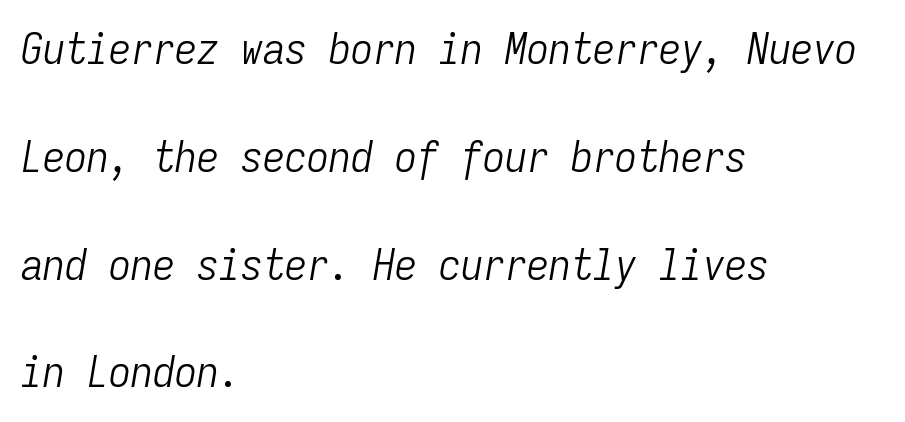
The image shows 44 px light, condensed type, italic (leaning right), monospaced; set left-aligned, loose line spacing (2.45x), normal letter spacing, not underlined; low stroke contrast and a medium x-height.
